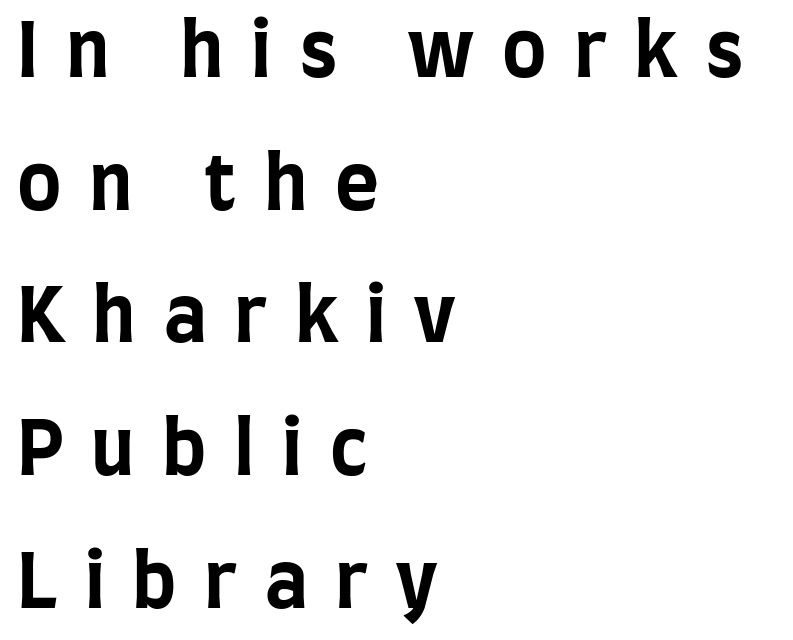
Q: Is the text bold? A: Yes.
Q: Is the text italic (slanted)? A: No, it is upright.
Q: Is the typeface a serif or a sans-serif typeface? A: Sans-serif.
Q: Is the text underlined? A: No.
Q: How is the paragraph aligned? A: Left-aligned.
Q: Is the spacing between letters normal or unusually wide? A: Unusually wide.
Q: Width (condensed, normal, or wide)? A: Condensed.
Q: Stroke contrast? A: Low.
Q: x-height? A: Large.
Q: Monospaced? A: No.
